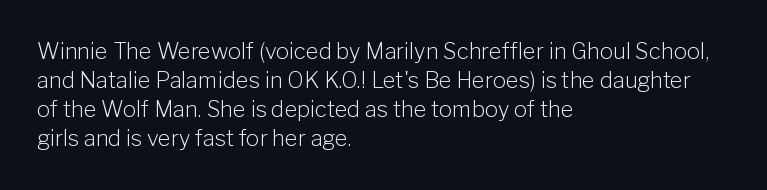
Tall strokes in this sample are plumb rather than angled. The passage shown has conventional tracking throughout. Every row of glyphs begins at an identical x-position on the left. A normal amount of white space separates one row of letters from the next. Type without underlining.
